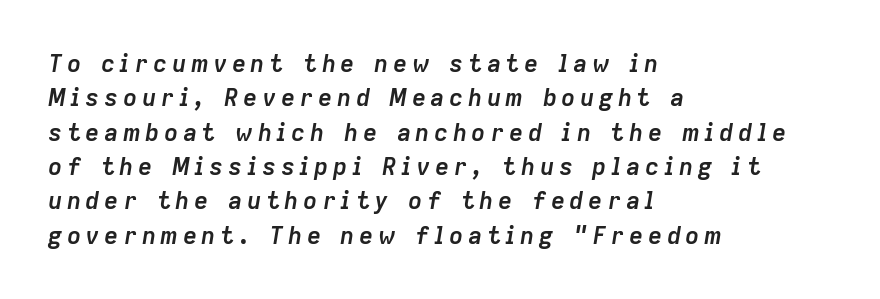
{"italic": "yes", "lean": "right", "slant_degrees": 9, "bold": "yes", "underline": "no", "align": "left", "line_spacing": "normal", "line_spacing_ratio": 1.43, "glyph_px": 24}
